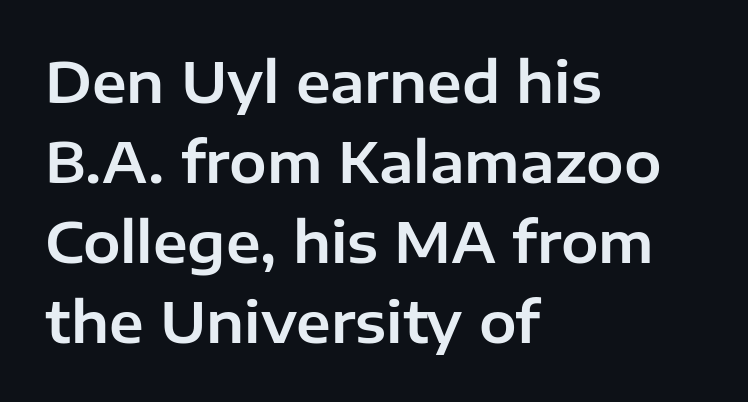
Type without underlining. Short note: letters normally spaced. The block of text has a typical density, with ordinary space between rows. This sample has the flowing, uneven cadence of proportional lettering.
